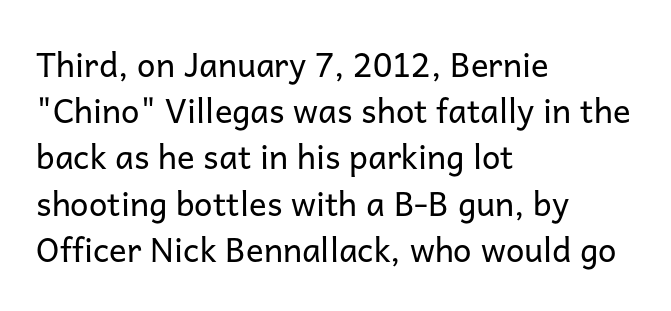
The image shows 33 px regular-weight sans-serif type, upright; set left-aligned, normal line spacing (1.4x), normal letter spacing, not underlined; low stroke contrast and a medium x-height.
